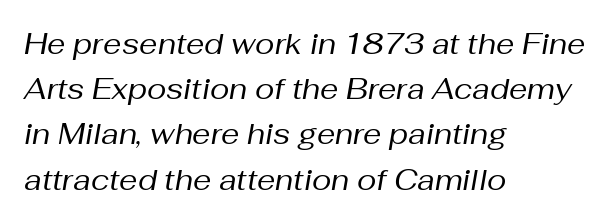
The image shows 29 px regular-weight type, italic (leaning right); set left-aligned, normal line spacing (1.56x), normal letter spacing, not underlined; medium stroke contrast and a medium x-height.
